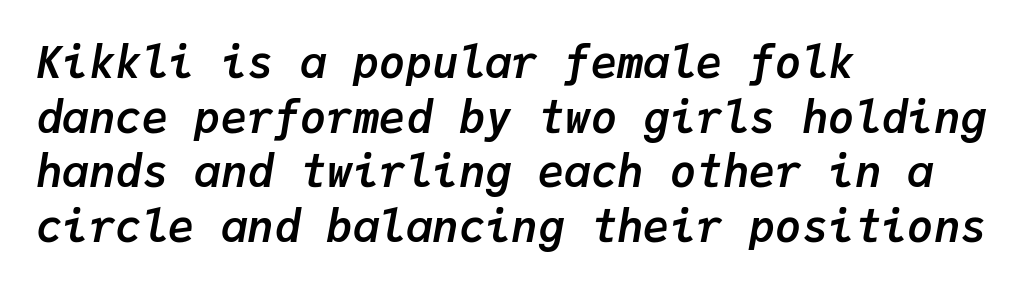
Q: Is the text bold? A: Yes.
Q: Is the text italic (slanted)? A: Yes, it leans right by about 9 degrees.
Q: Is the text underlined? A: No.
Q: How is the paragraph aligned? A: Left-aligned.
Q: Is the spacing between letters normal or unusually wide? A: Normal.
Q: Width (condensed, normal, or wide)? A: Normal.
Q: Stroke contrast? A: Low.
Q: x-height? A: Medium.
Q: Monospaced? A: Yes.
